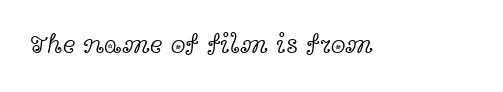
Has an underline been added? It has not. The type is set solid horizontally, with unmodified tracking. The characters are drawn with everyday or finer stroke widths.
